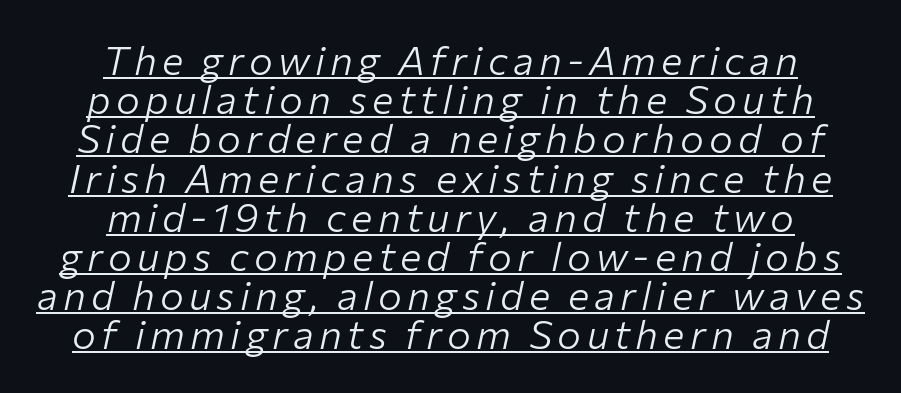
Q: Is the text bold? A: No.
Q: Is the text italic (slanted)? A: Yes, it leans right by about 12 degrees.
Q: Is the text underlined? A: Yes.
Q: How is the paragraph aligned? A: Centered.
Q: Is the spacing between lines tight, normal or loose? A: Tight.
Q: Width (condensed, normal, or wide)? A: Normal.
Q: Stroke contrast? A: Low.
Q: x-height? A: Medium.
Q: Monospaced? A: No.
